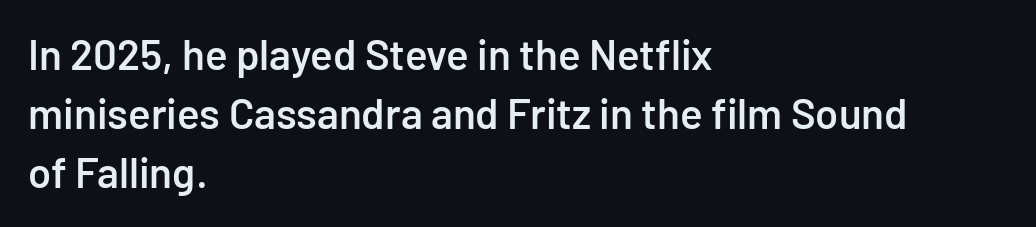
Q: Is the text bold? A: Semi-bold.
Q: Is the text italic (slanted)? A: No, it is upright.
Q: Is the typeface a serif or a sans-serif typeface? A: Sans-serif.
Q: Is the text underlined? A: No.
Q: How is the paragraph aligned? A: Left-aligned.
Q: Is the spacing between letters normal or unusually wide? A: Normal.
Q: Is the spacing between lines tight, normal or loose? A: Normal.
Q: Width (condensed, normal, or wide)? A: Normal.
Q: Stroke contrast? A: Low.
Q: x-height? A: Medium.
Q: Monospaced? A: No.
